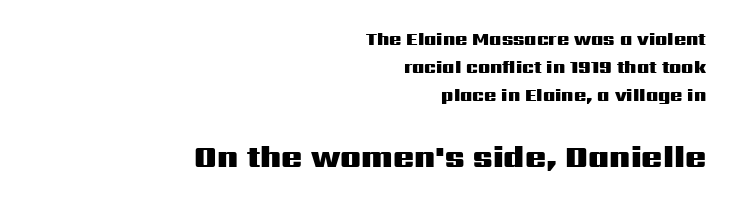
Look at the stroke-to-counter ratio: heavy, a bold. A typesetter would call this zero additional tracking. Interline gaps are of average width in this sample. Look at the bottom of the vertical strokes: they stop flat, with no serifs.
